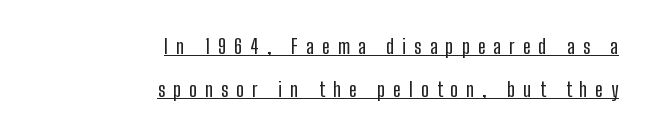
The image shows 20 px text type, upright; set right-aligned, loose line spacing (2.14x), unusually wide letter spacing (+0.41 em), underlined.
